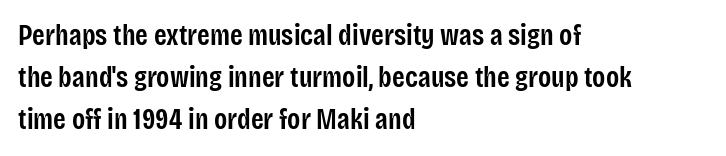
Q: Is the text bold? A: Semi-bold.
Q: Is the text italic (slanted)? A: No, it is upright.
Q: Is the typeface a serif or a sans-serif typeface? A: Sans-serif.
Q: Is the text underlined? A: No.
Q: How is the paragraph aligned? A: Left-aligned.
Q: Is the spacing between letters normal or unusually wide? A: Normal.
Q: Is the spacing between lines tight, normal or loose? A: Normal.
Q: Width (condensed, normal, or wide)? A: Condensed.
Q: Stroke contrast? A: Low.
Q: x-height? A: Large.
Q: Monospaced? A: No.
